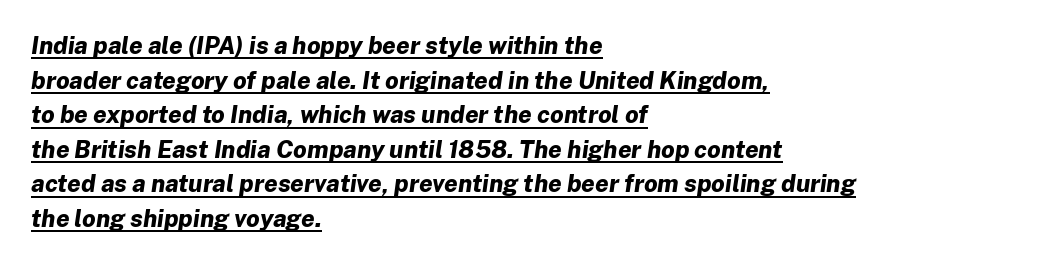
Q: Is the text bold? A: Yes.
Q: Is the text italic (slanted)? A: Yes, it leans right by about 8 degrees.
Q: Is the text underlined? A: Yes.
Q: How is the paragraph aligned? A: Left-aligned.
Q: Is the spacing between letters normal or unusually wide? A: Normal.
Q: Is the spacing between lines tight, normal or loose? A: Normal.
